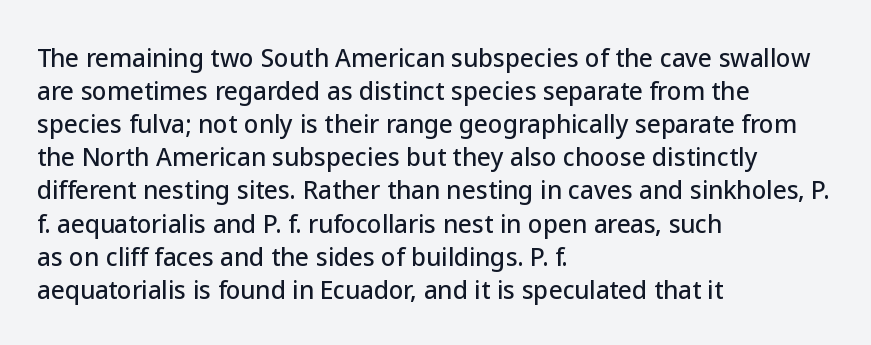
The lines are quadded left. Does extra space separate the letters? No, they use regular spacing. Tall strokes in this sample are plumb rather than angled. Notice how descenders clear the ascenders below comfortably — that's standard leading. This rendering features lettering with no underline.
